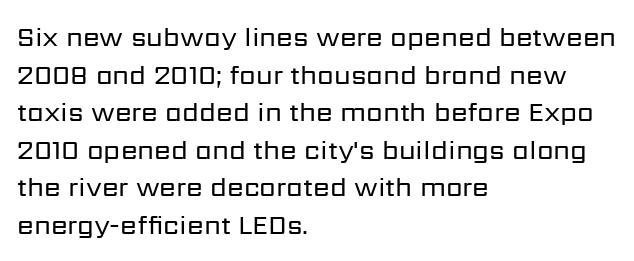
The image shows 27 px text type, upright; set left-aligned, normal line spacing (1.39x), normal letter spacing, not underlined.
